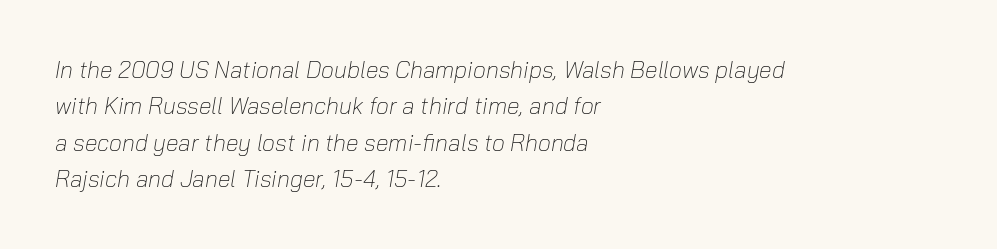
The image shows 23 px text type, italic (leaning right); set left-aligned, normal line spacing (1.58x), normal letter spacing, not underlined.
